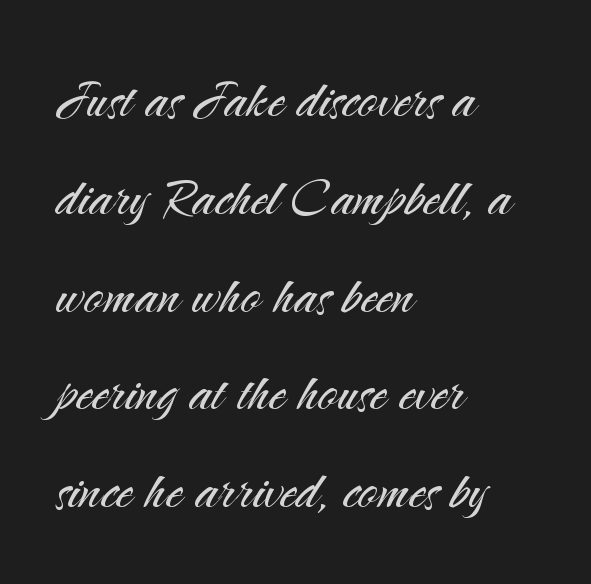
{"serif": "no", "bold": "no", "weight": "light", "width": "normal", "stroke_contrast": "medium", "x_height": "small", "monospaced": "no", "underline": "no", "align": "left", "line_spacing": "normal", "line_spacing_ratio": 1.46, "letter_spacing": "normal", "letter_spacing_em": 0.0, "glyph_px": 67}
